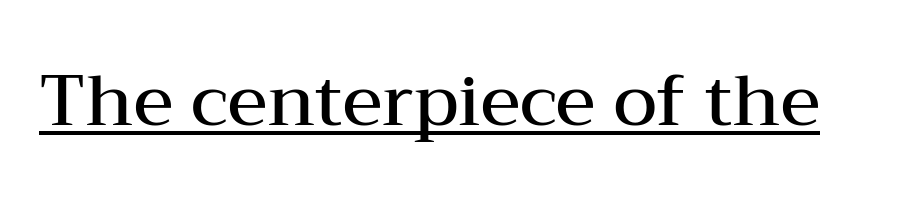
{"serif": "yes", "italic": "no", "bold": "semi", "weight": "semibold", "width": "wide", "stroke_contrast": "medium", "x_height": "medium", "monospaced": "no", "underline": "yes", "letter_spacing": "normal", "letter_spacing_em": 0.0, "glyph_px": 71}
